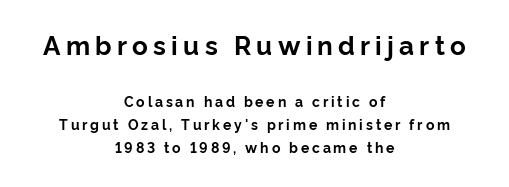
The type is letterspaced generously, with wide tracking. In terms of weight, the rendering is a true, heavy bold. Here the first block reads like a headline and the second like body copy. Leading matches the norm, producing a regular column. The gap between lines stays unmarked. Every stem runs plumb, perpendicular to the baseline.
